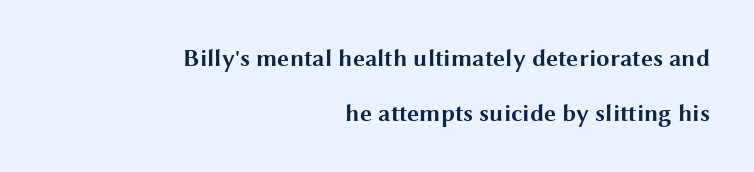
The image shows 24 px bold type, upright; set right-aligned, loose line spacing (2.3x), normal letter spacing, not underlined.
